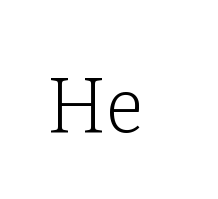
Designer's note — italics off, roman on. The letters advance in unequal steps, a hallmark of proportional type. The type family on display is of the serif kind. Compared with typical body copy, the letter spacing here is the same. Just letters on the line, the space beneath them empty. The passage shown is not bold in any degree.
